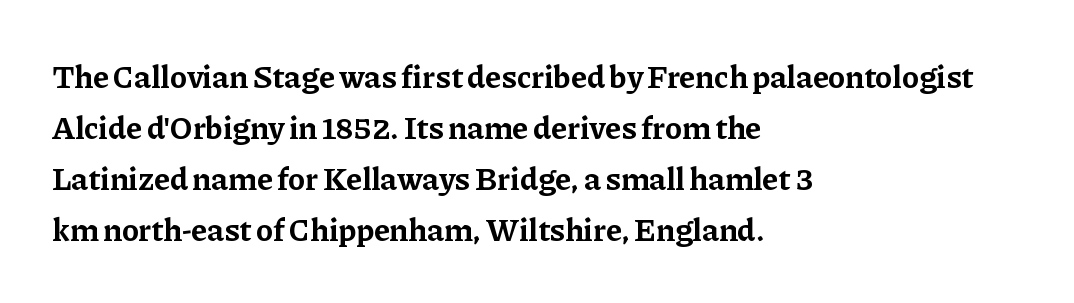
Q: Is the text bold? A: Yes.
Q: Is the text italic (slanted)? A: No, it is upright.
Q: Is the typeface a serif or a sans-serif typeface? A: Serif.
Q: Is the text underlined? A: No.
Q: How is the paragraph aligned? A: Left-aligned.
Q: Is the spacing between letters normal or unusually wide? A: Normal.
Q: Is the spacing between lines tight, normal or loose? A: Normal.
Q: Width (condensed, normal, or wide)? A: Normal.
Q: Stroke contrast? A: Low.
Q: x-height? A: Medium.
Q: Monospaced? A: No.
